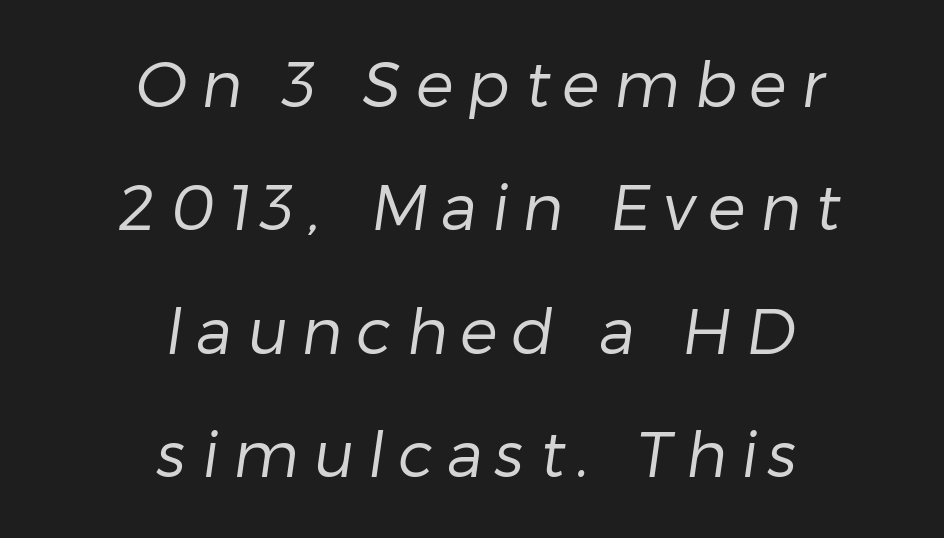
The font is comparable to plain body text, perhaps lighter. A student would call this center alignment; a typographer would say set centered. What kind of face is this? One without serifs — a sans. Baseline-to-baseline distance is far greater than the letter height.
